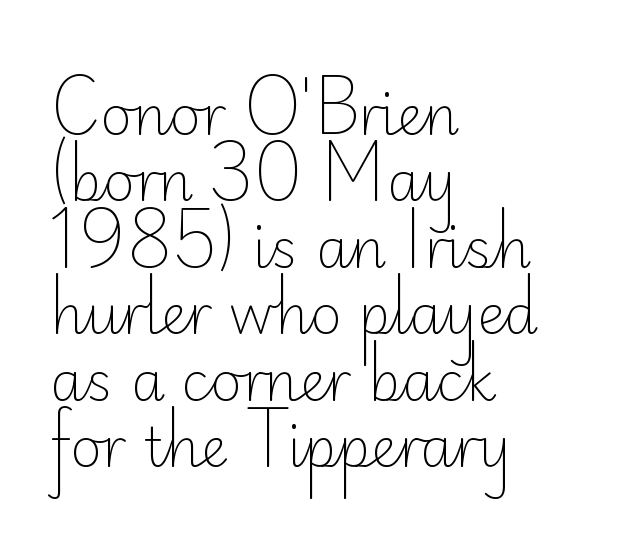
The image shows 54 px light sans-serif type, upright; set left-aligned, line spacing 1.23x, normal letter spacing, not underlined; low stroke contrast and a small x-height.
